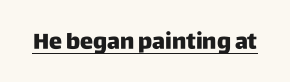
The image shows 22 px text type, upright; set normal letter spacing, underlined.
